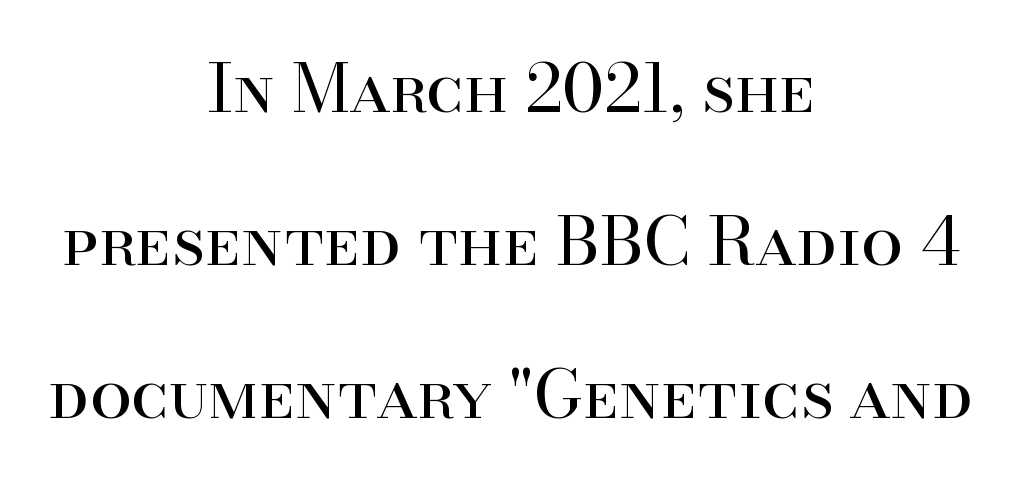
{"serif": "yes", "italic": "no", "bold": "no", "weight": "regular", "width": "normal", "stroke_contrast": "high", "x_height": "small", "monospaced": "no", "underline": "no", "align": "center", "line_spacing": "loose", "line_spacing_ratio": 2.28, "letter_spacing": "normal", "letter_spacing_em": 0.0, "glyph_px": 67}
